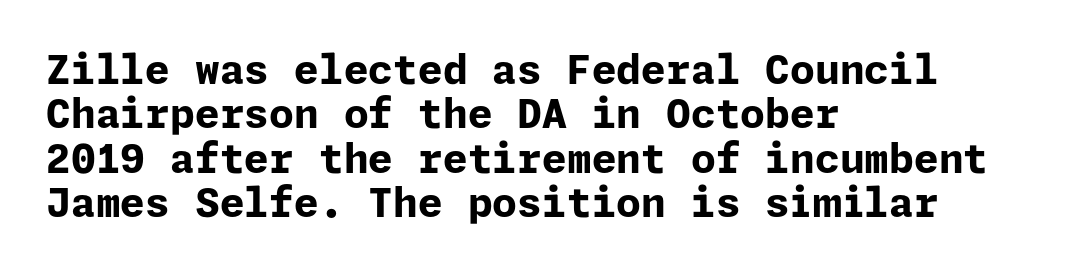
Q: Is the text bold? A: Yes.
Q: Is the text italic (slanted)? A: No, it is upright.
Q: Is the typeface a serif or a sans-serif typeface? A: Sans-serif.
Q: Is the text underlined? A: No.
Q: How is the paragraph aligned? A: Left-aligned.
Q: Is the spacing between letters normal or unusually wide? A: Normal.
Q: Is the spacing between lines tight, normal or loose? A: Tight.
Q: Width (condensed, normal, or wide)? A: Normal.
Q: Stroke contrast? A: Low.
Q: x-height? A: Medium.
